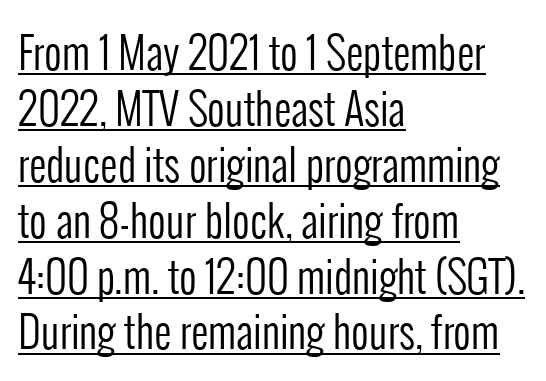
In terms of leading, this rendering sits right in the middle. There is no visible air inserted between adjacent glyphs. Line beginnings align vertically; line endings do not. Here the designer chose a conventional face with non-uniform glyph widths. This is the regular roman posture of the typeface.
